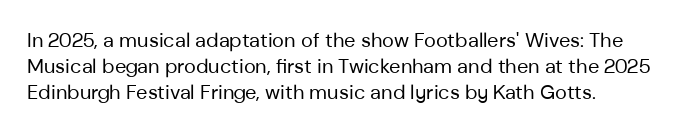
The image shows 20 px text type, upright; set normal line spacing (1.3x), normal letter spacing, not underlined.
